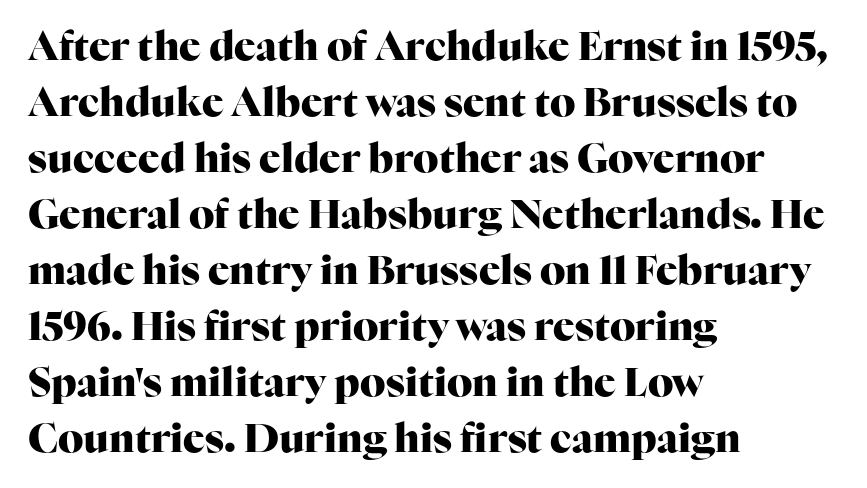
{"serif": "yes", "italic": "no", "bold": "yes", "weight": "heavy", "width": "normal", "stroke_contrast": "high", "x_height": "medium", "monospaced": "no", "underline": "no", "align": "left", "line_spacing": "normal", "line_spacing_ratio": 1.4, "letter_spacing": "normal", "letter_spacing_em": 0.0, "glyph_px": 40}
